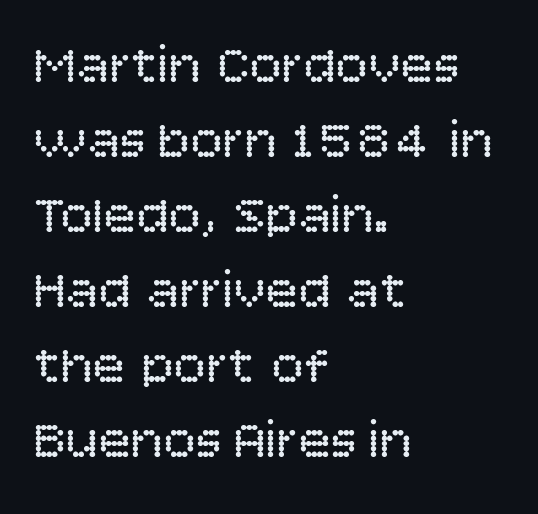
Q: Is the text bold? A: No.
Q: Is the text italic (slanted)? A: No, it is upright.
Q: Is the typeface a serif or a sans-serif typeface? A: Sans-serif.
Q: Is the text underlined? A: No.
Q: How is the paragraph aligned? A: Left-aligned.
Q: Is the spacing between letters normal or unusually wide? A: Normal.
Q: Is the spacing between lines tight, normal or loose? A: Normal.
Q: Width (condensed, normal, or wide)? A: Normal.
Q: Stroke contrast? A: Low.
Q: x-height? A: Large.
Q: Monospaced? A: No.
